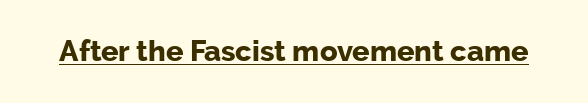
{"serif": "no", "italic": "no", "bold": "yes", "weight": "bold", "width": "normal", "stroke_contrast": "low", "x_height": "medium", "monospaced": "no", "underline": "yes", "letter_spacing": "normal", "letter_spacing_em": 0.0, "glyph_px": 29}
